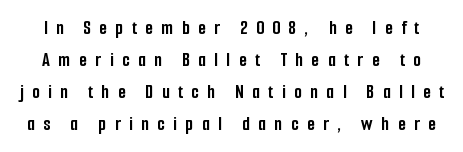
Heft: maximum for text — a bold. Words float on clear page, feet unadorned. These lines have a slow, spaced-out rhythm from letter to letter. The space between consecutive lines is moderate.
